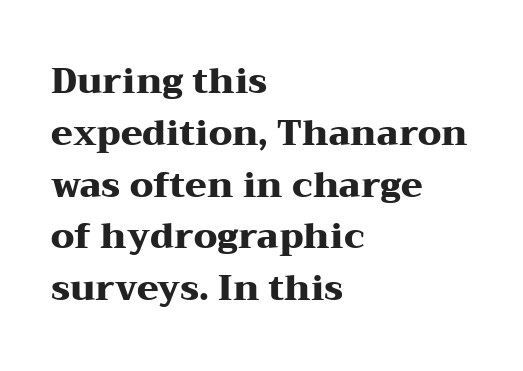
{"serif": "yes", "italic": "no", "bold": "yes", "weight": "heavy", "width": "wide", "stroke_contrast": "medium", "x_height": "medium", "monospaced": "no", "underline": "no", "align": "left", "line_spacing": "normal", "line_spacing_ratio": 1.48, "letter_spacing": "normal", "letter_spacing_em": 0.0, "glyph_px": 35}
